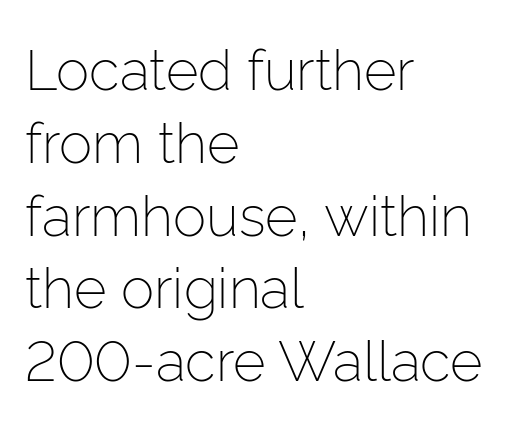
Q: Is the text bold? A: No.
Q: Is the text italic (slanted)? A: No, it is upright.
Q: Is the typeface a serif or a sans-serif typeface? A: Sans-serif.
Q: Is the text underlined? A: No.
Q: How is the paragraph aligned? A: Left-aligned.
Q: Is the spacing between letters normal or unusually wide? A: Normal.
Q: Is the spacing between lines tight, normal or loose? A: Normal.
Q: Width (condensed, normal, or wide)? A: Normal.
Q: Stroke contrast? A: Low.
Q: x-height? A: Medium.
Q: Monospaced? A: No.
